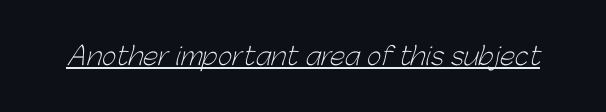
Q: Is the text bold? A: No.
Q: Is the text underlined? A: Yes.
Q: Is the spacing between letters normal or unusually wide? A: Normal.
